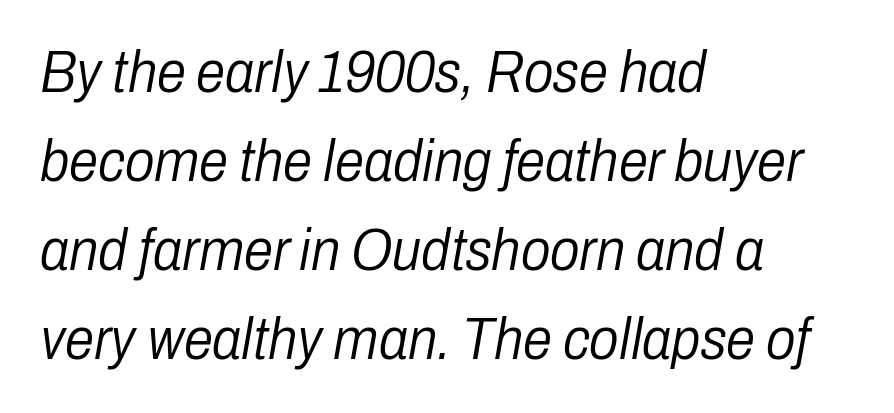
The image shows 59 px light, condensed type, italic (leaning right); set left-aligned, normal line spacing (1.51x), normal letter spacing, not underlined; low stroke contrast and a medium x-height.
